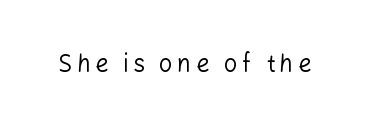
The image shows 24 px text type, upright; set not underlined.
